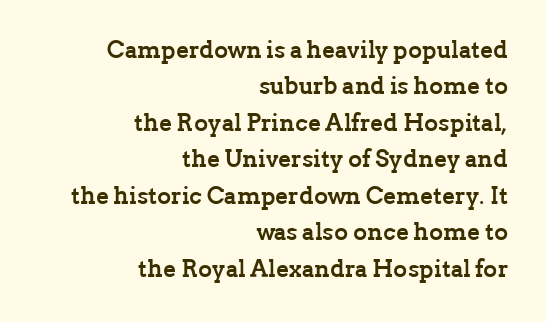
Q: Is the text bold? A: Yes.
Q: Is the text italic (slanted)? A: No, it is upright.
Q: Is the text underlined? A: No.
Q: How is the paragraph aligned? A: Right-aligned.
Q: Is the spacing between letters normal or unusually wide? A: Normal.
Q: Is the spacing between lines tight, normal or loose? A: Normal.
